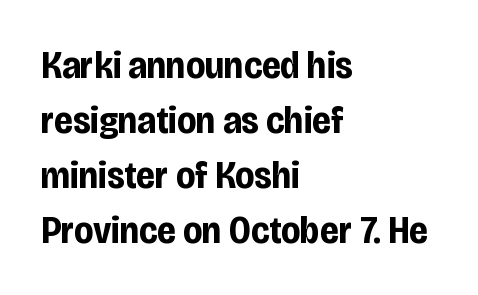
Q: Is the text bold? A: Yes.
Q: Is the text italic (slanted)? A: No, it is upright.
Q: Is the typeface a serif or a sans-serif typeface? A: Sans-serif.
Q: Is the text underlined? A: No.
Q: How is the paragraph aligned? A: Left-aligned.
Q: Is the spacing between letters normal or unusually wide? A: Normal.
Q: Is the spacing between lines tight, normal or loose? A: Normal.
Q: Width (condensed, normal, or wide)? A: Condensed.
Q: Stroke contrast? A: Low.
Q: x-height? A: Large.
Q: Monospaced? A: No.
